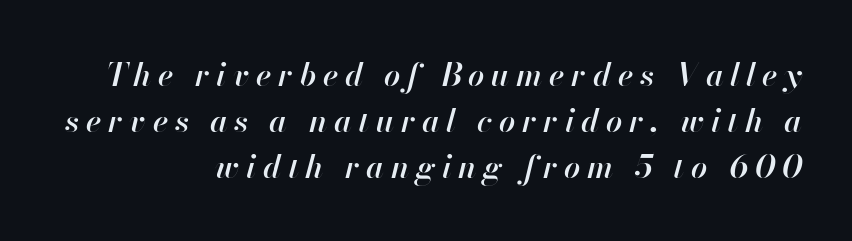
The rag falls on the left side of this text block. Proportional: the letters do not fall into vertical columns. I'd describe the lettering as semibold — firm but not a full bold. The passage shown leans; its letterforms are oblique. Horizontal bands of white between lines are of average thickness.
